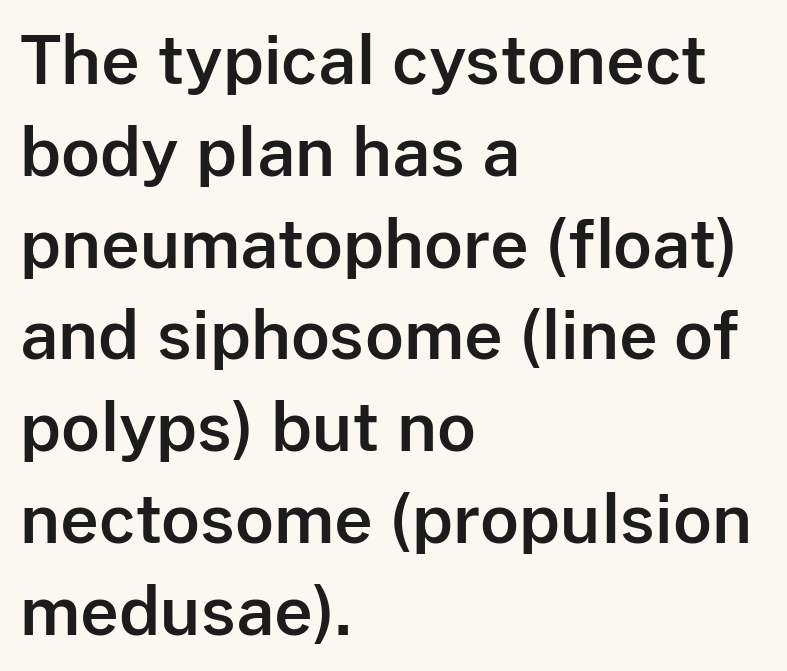
The area under the type is left untouched. The font's upright variant was chosen for this text. The lines in this sample share a left origin and differ only in where they stop. The type is set solid horizontally, with unmodified tracking.
